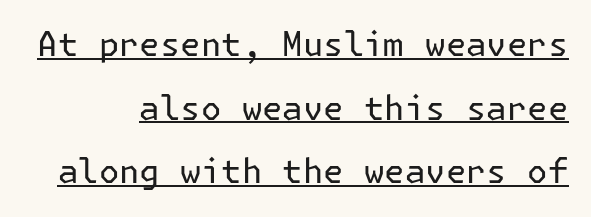
The image shows 34 px regular-weight sans-serif type, upright; set right-aligned, line spacing 1.87x, normal letter spacing, underlined; low stroke contrast and a medium x-height.
